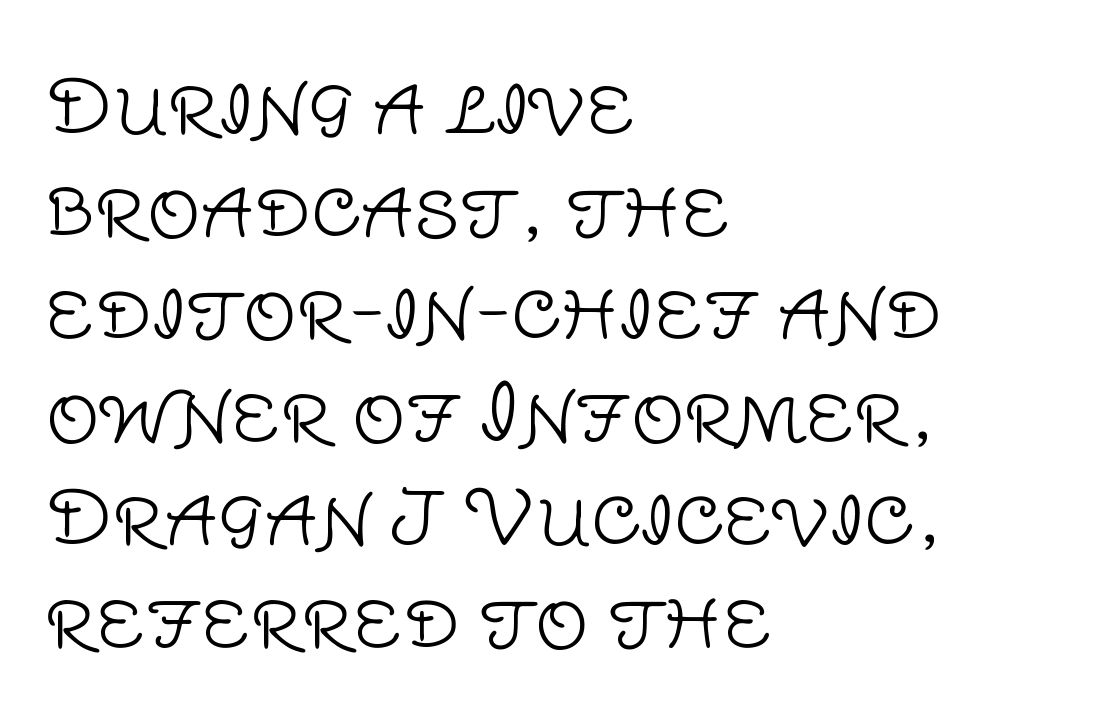
The image shows 75 px light sans-serif type; set left-aligned, normal line spacing (1.37x), normal letter spacing, not underlined; low stroke contrast and a large x-height.
